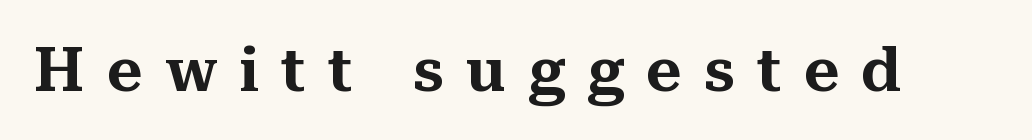
Q: Is the text italic (slanted)? A: No, it is upright.
Q: Is the typeface a serif or a sans-serif typeface? A: Serif.
Q: Is the text underlined? A: No.
Q: Is the spacing between letters normal or unusually wide? A: Unusually wide.
Q: Width (condensed, normal, or wide)? A: Normal.
Q: Stroke contrast? A: Medium.
Q: x-height? A: Medium.
Q: Monospaced? A: No.
